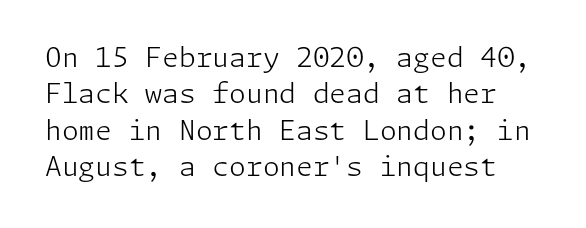
The zone under the glyphs is completely vacant. These lines keep a tight, regular rhythm from letter to letter. Counters stay open thanks to moderate or lighter strokes. Evenly set lines give the paragraph a standard silhouette. It's the straight-up-and-down kind of type.
